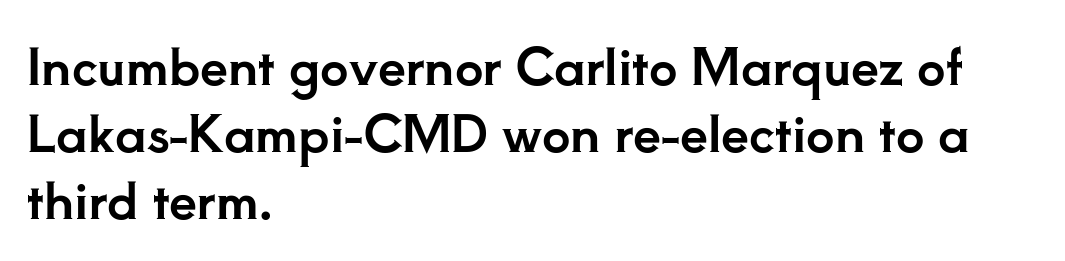
The image shows 50 px serif type, upright; set left-aligned, normal line spacing (1.34x), normal letter spacing, not underlined; low stroke contrast and a small x-height.
